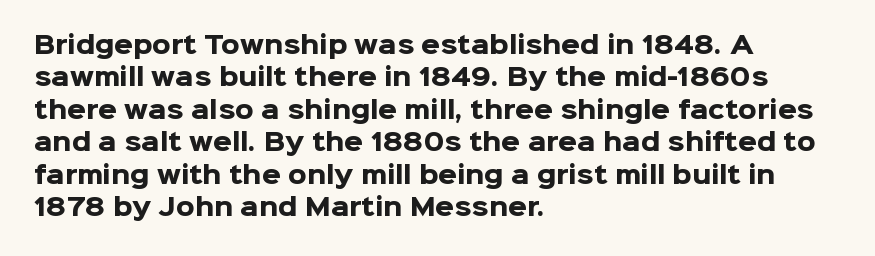
The image shows 24 px bold type, upright; set left-aligned, normal line spacing (1.35x), normal letter spacing, not underlined.
